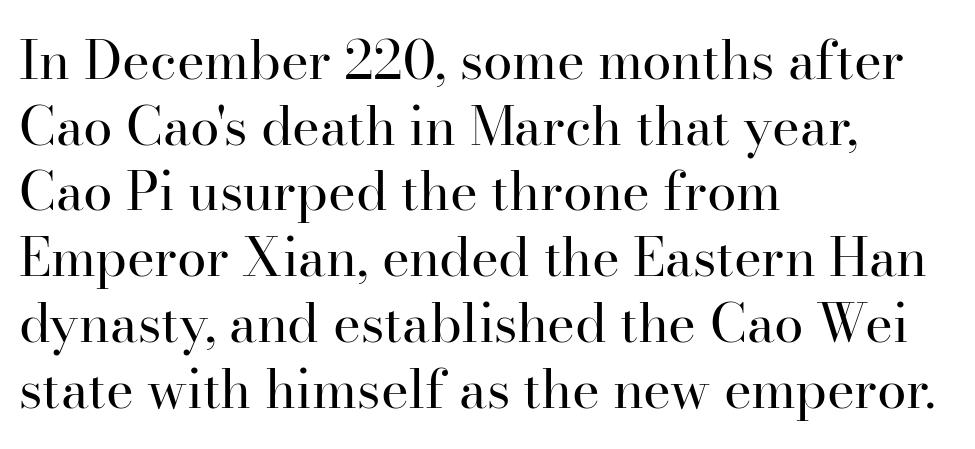
{"serif": "yes", "italic": "no", "bold": "no", "weight": "regular", "width": "normal", "stroke_contrast": "high", "x_height": "small", "monospaced": "no", "underline": "no", "align": "left", "line_spacing_ratio": 1.24, "letter_spacing": "normal", "letter_spacing_em": 0.0, "glyph_px": 53}
